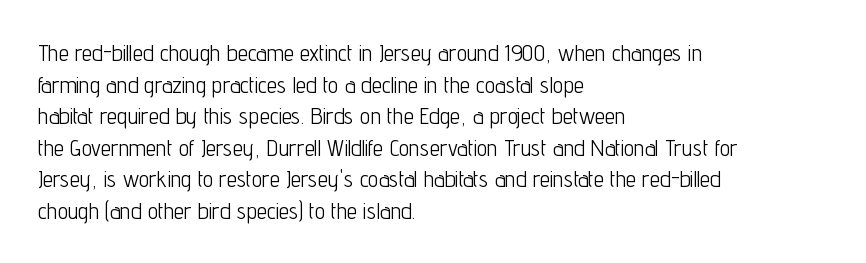
The image shows 23 px text type, upright; set left-aligned, normal line spacing (1.37x), normal letter spacing, not underlined.
